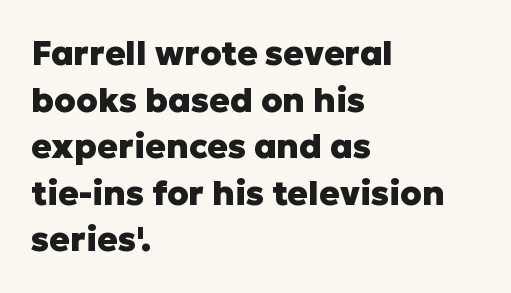
Q: Is the text bold? A: Yes.
Q: Is the text italic (slanted)? A: No, it is upright.
Q: Is the typeface a serif or a sans-serif typeface? A: Sans-serif.
Q: Is the text underlined? A: No.
Q: How is the paragraph aligned? A: Left-aligned.
Q: Is the spacing between letters normal or unusually wide? A: Normal.
Q: Is the spacing between lines tight, normal or loose? A: Normal.
Q: Width (condensed, normal, or wide)? A: Normal.
Q: Stroke contrast? A: Low.
Q: x-height? A: Medium.
Q: Monospaced? A: No.
